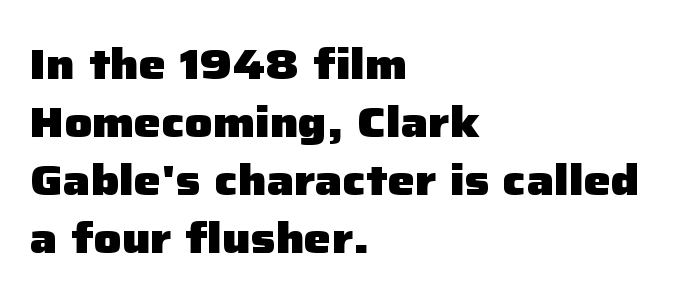
{"serif": "no", "italic": "no", "bold": "yes", "weight": "heavy", "width": "normal", "stroke_contrast": "low", "x_height": "medium", "monospaced": "no", "underline": "no", "align": "left", "line_spacing": "normal", "line_spacing_ratio": 1.35, "letter_spacing": "normal", "letter_spacing_em": 0.0, "glyph_px": 43}
